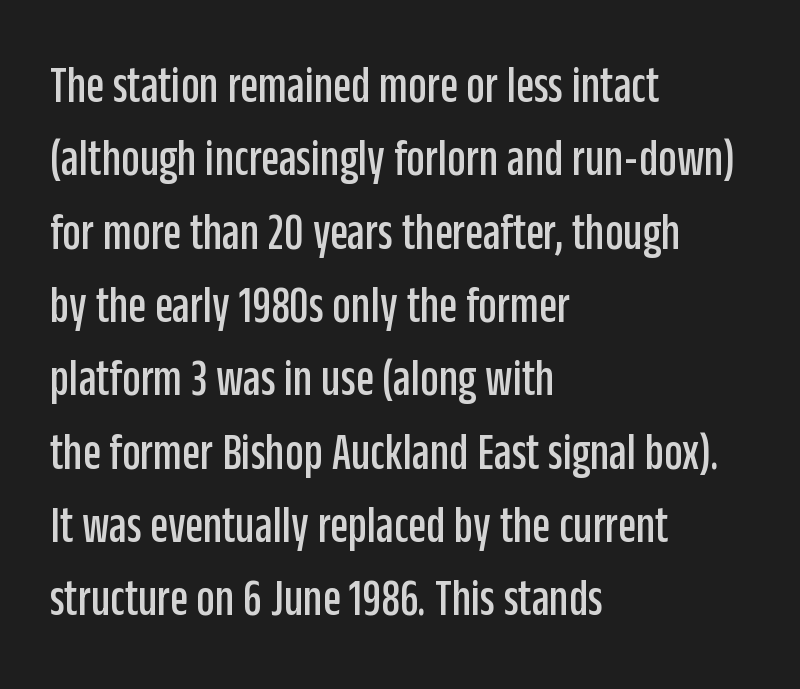
Q: Is the text italic (slanted)? A: No, it is upright.
Q: Is the typeface a serif or a sans-serif typeface? A: Sans-serif.
Q: Is the text underlined? A: No.
Q: How is the paragraph aligned? A: Left-aligned.
Q: Is the spacing between letters normal or unusually wide? A: Normal.
Q: Is the spacing between lines tight, normal or loose? A: Normal.
Q: Width (condensed, normal, or wide)? A: Condensed.
Q: Stroke contrast? A: Low.
Q: x-height? A: Large.
Q: Monospaced? A: No.
